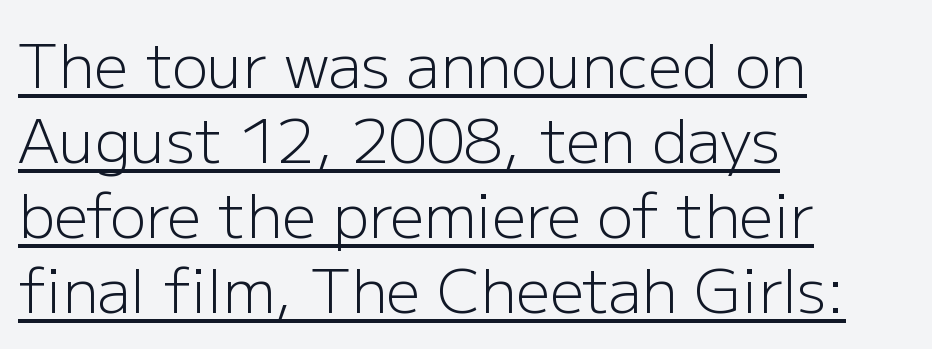
The image shows 60 px light sans-serif type, upright; set left-aligned, normal line spacing (1.25x), normal letter spacing, underlined; low stroke contrast and a medium x-height.
